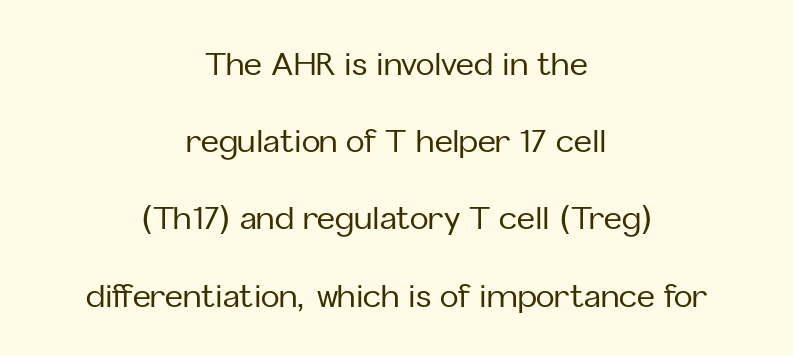
{"serif": "no", "italic": "no", "width": "normal", "stroke_contrast": "low", "x_height": "medium", "monospaced": "no", "underline": "no", "align": "center", "line_spacing": "loose", "line_spacing_ratio": 2.49, "letter_spacing": "normal", "letter_spacing_em": 0.0, "glyph_px": 31}
